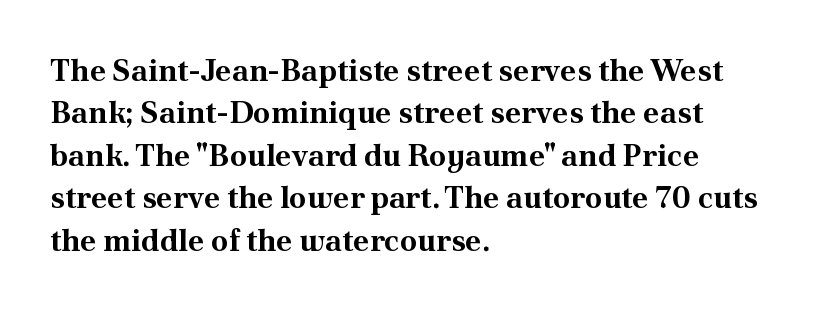
Q: Is the text bold? A: Yes.
Q: Is the text italic (slanted)? A: No, it is upright.
Q: Is the typeface a serif or a sans-serif typeface? A: Serif.
Q: Is the text underlined? A: No.
Q: How is the paragraph aligned? A: Left-aligned.
Q: Is the spacing between letters normal or unusually wide? A: Normal.
Q: Is the spacing between lines tight, normal or loose? A: Normal.
Q: Width (condensed, normal, or wide)? A: Normal.
Q: Stroke contrast? A: Medium.
Q: x-height? A: Small.
Q: Monospaced? A: No.
